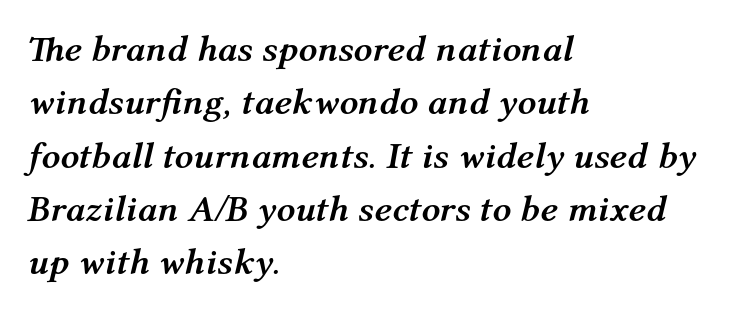
Q: Is the text bold? A: Yes.
Q: Is the text italic (slanted)? A: Yes, it leans right by about 12 degrees.
Q: Is the text underlined? A: No.
Q: How is the paragraph aligned? A: Left-aligned.
Q: Is the spacing between letters normal or unusually wide? A: Normal.
Q: Is the spacing between lines tight, normal or loose? A: Normal.
Q: Width (condensed, normal, or wide)? A: Normal.
Q: Stroke contrast? A: Medium.
Q: x-height? A: Medium.
Q: Monospaced? A: No.
